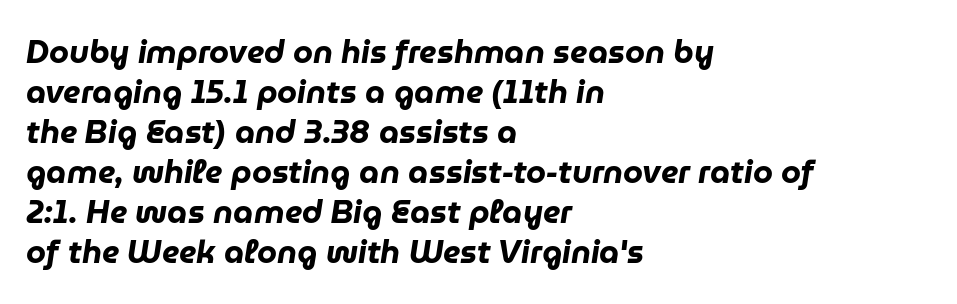
Q: Is the text bold? A: Yes.
Q: Is the text italic (slanted)? A: Yes, it leans right by about 9 degrees.
Q: Is the text underlined? A: No.
Q: How is the paragraph aligned? A: Left-aligned.
Q: Is the spacing between letters normal or unusually wide? A: Normal.
Q: Is the spacing between lines tight, normal or loose? A: Normal.
Q: Width (condensed, normal, or wide)? A: Normal.
Q: Stroke contrast? A: Low.
Q: x-height? A: Medium.
Q: Monospaced? A: No.
